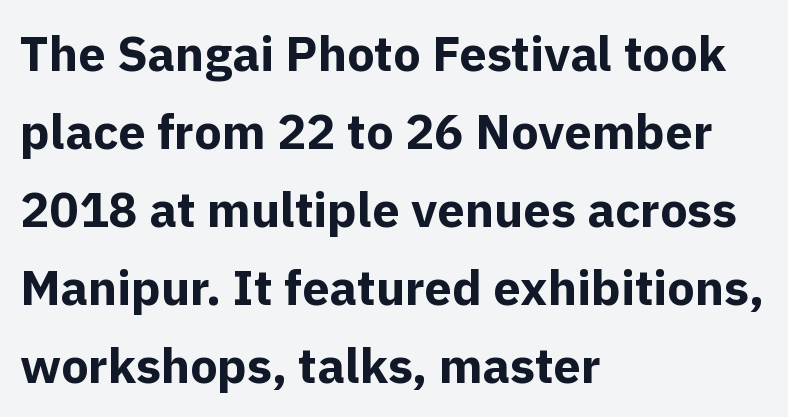
{"serif": "no", "italic": "no", "bold": "yes", "weight": "bold", "width": "normal", "x_height": "medium", "monospaced": "no", "underline": "no", "align": "left", "line_spacing": "normal", "line_spacing_ratio": 1.59, "letter_spacing": "normal", "letter_spacing_em": 0.0, "glyph_px": 49}
